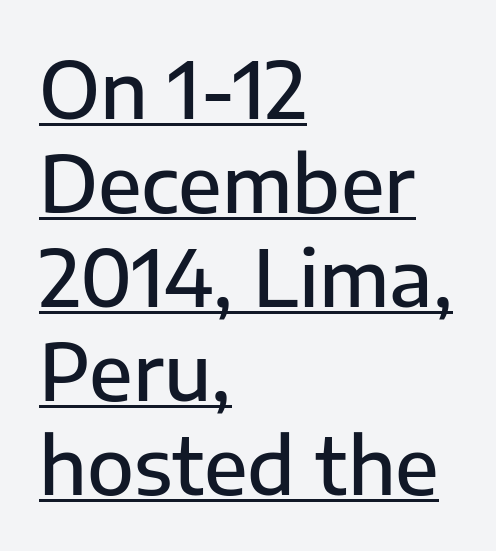
Q: Is the text bold? A: Semi-bold.
Q: Is the text italic (slanted)? A: No, it is upright.
Q: Is the typeface a serif or a sans-serif typeface? A: Sans-serif.
Q: Is the text underlined? A: Yes.
Q: How is the paragraph aligned? A: Left-aligned.
Q: Is the spacing between letters normal or unusually wide? A: Normal.
Q: Width (condensed, normal, or wide)? A: Normal.
Q: Stroke contrast? A: Low.
Q: x-height? A: Medium.
Q: Monospaced? A: No.
